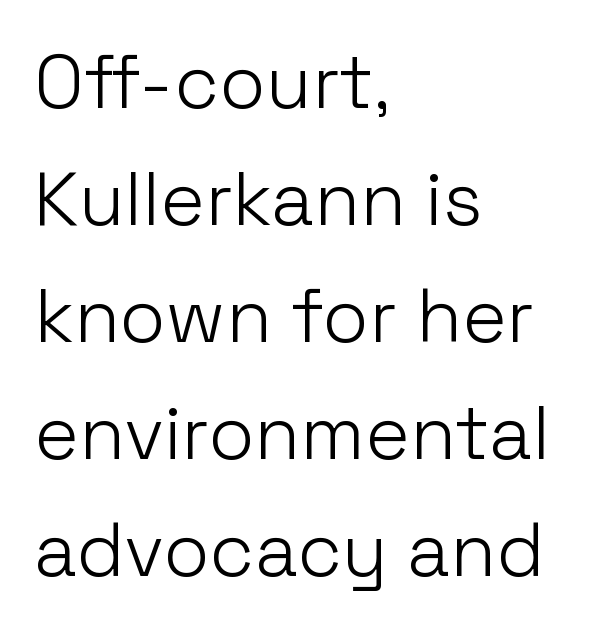
Anything drawn beneath the words? Only blank space. Proportional: the letters do not fall into vertical columns. A typesetter would call this leading conventional body-copy spacing. A student would call this left alignment; a typographer would say flush left, rag right.
